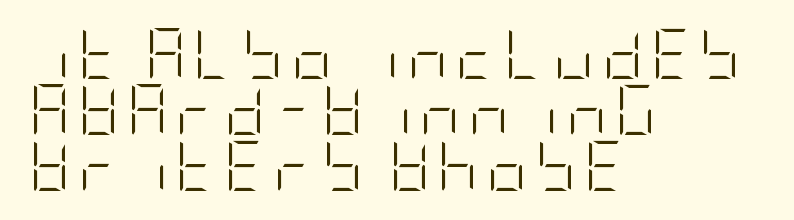
Compared with a centered layout, this one pins lines to the left instead. The letters carry no serifs — their stems end cleanly without finishing strokes. Beneath every word, the page is bare. Weight class: somewhere from thin through regular. Vertical spacing — tight. The font's upright variant was chosen for this text.
